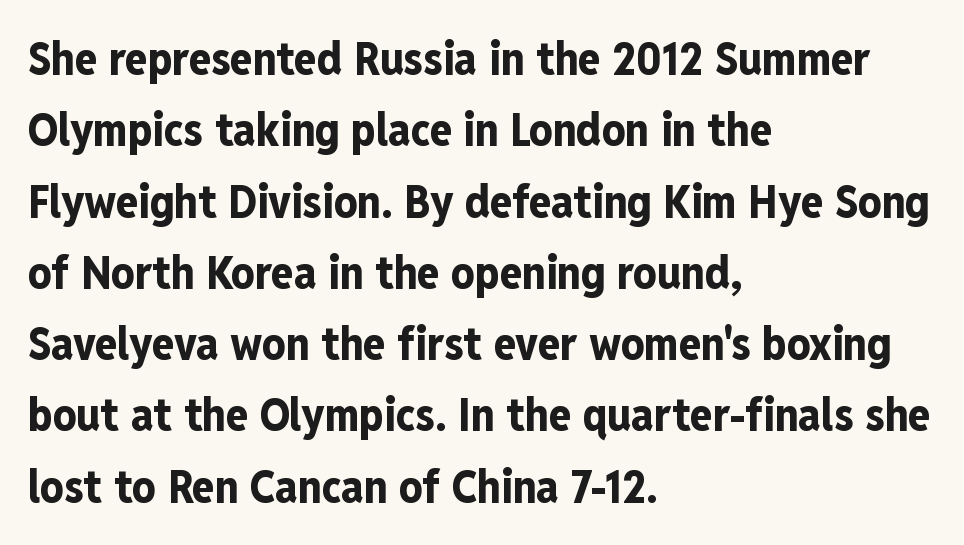
Q: Is the text bold? A: Yes.
Q: Is the text italic (slanted)? A: No, it is upright.
Q: Is the typeface a serif or a sans-serif typeface? A: Sans-serif.
Q: Is the text underlined? A: No.
Q: How is the paragraph aligned? A: Left-aligned.
Q: Is the spacing between letters normal or unusually wide? A: Normal.
Q: Is the spacing between lines tight, normal or loose? A: Normal.
Q: Width (condensed, normal, or wide)? A: Condensed.
Q: Stroke contrast? A: Low.
Q: x-height? A: Medium.
Q: Monospaced? A: No.
